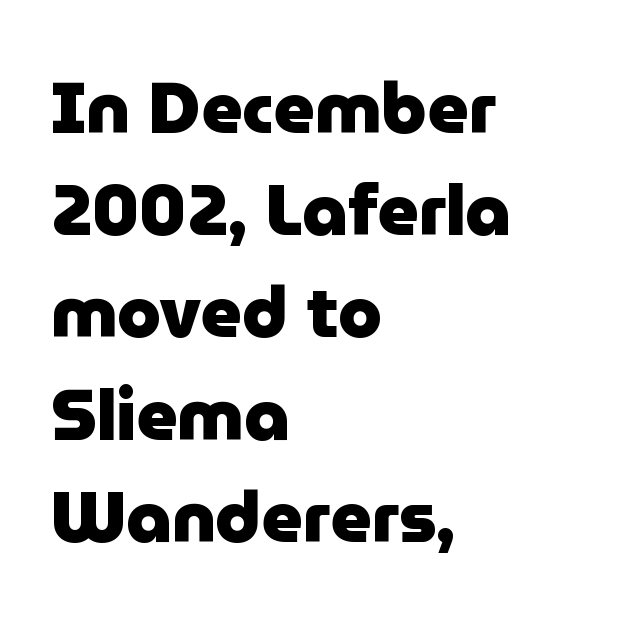
Notice how the stems are strictly vertical — no italics here. Characters follow at the spacing the type designer built in. The words here are not underlined. Does the copy run flush right? No — it runs flush left. Is this a sans? Yes — the strokes have no serifs. Heavy, bold letterforms.
